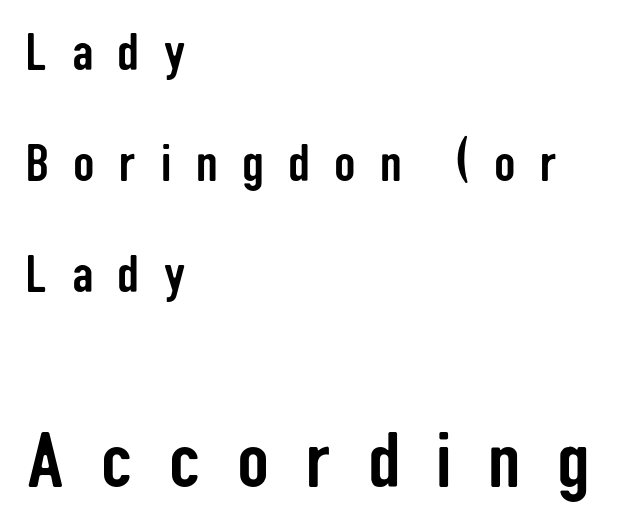
{"serif": "no", "italic": "no", "width": "condensed", "stroke_contrast": "low", "x_height": "medium", "monospaced": "no", "underline": "no", "align": "left", "line_spacing": "loose", "line_spacing_ratio": 2.09, "letter_spacing": "wide", "letter_spacing_em": 0.46, "larger_block": "second", "size_ratio": 1.49, "glyph_px": 79}
